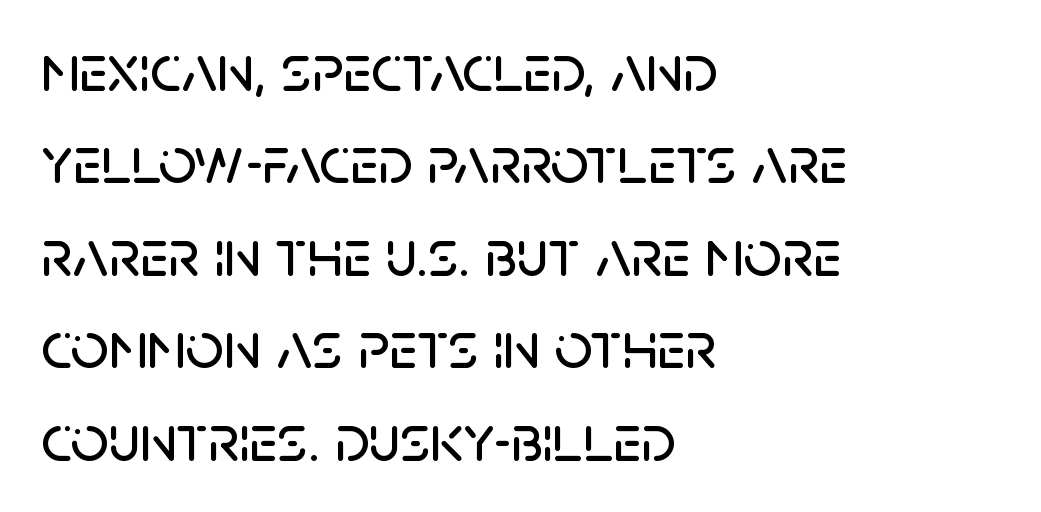
Q: Is the text italic (slanted)? A: No, it is upright.
Q: Is the typeface a serif or a sans-serif typeface? A: Sans-serif.
Q: Is the text underlined? A: No.
Q: How is the paragraph aligned? A: Left-aligned.
Q: Is the spacing between letters normal or unusually wide? A: Normal.
Q: Is the spacing between lines tight, normal or loose? A: Normal.
Q: Width (condensed, normal, or wide)? A: Normal.
Q: Stroke contrast? A: Low.
Q: x-height? A: Large.
Q: Monospaced? A: No.
